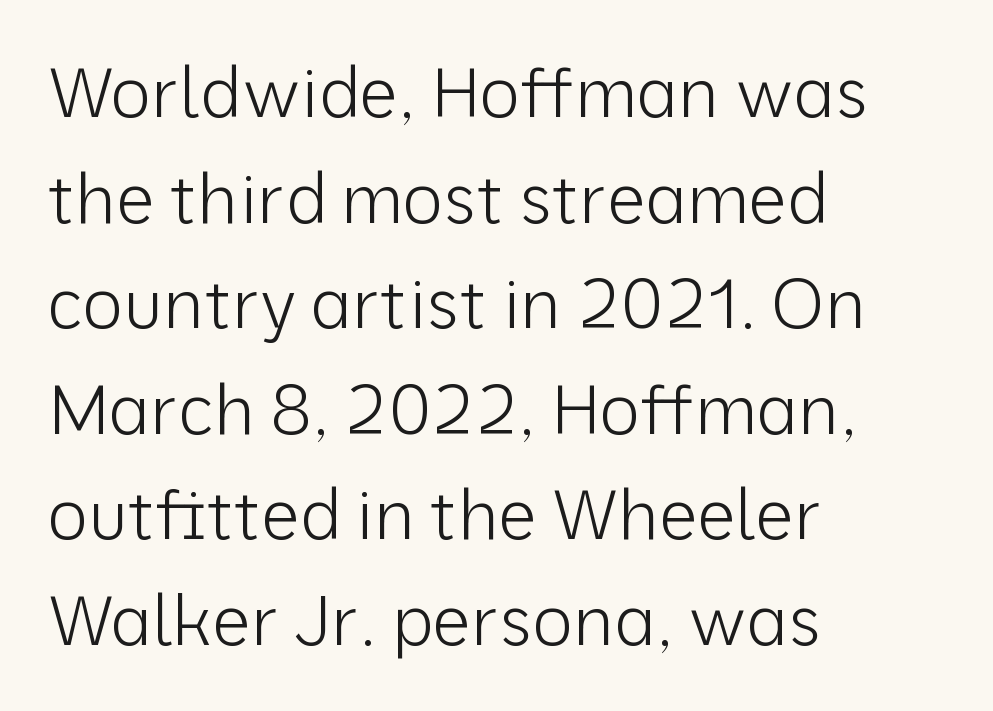
Q: Is the text bold? A: No.
Q: Is the text italic (slanted)? A: No, it is upright.
Q: Is the typeface a serif or a sans-serif typeface? A: Sans-serif.
Q: Is the text underlined? A: No.
Q: How is the paragraph aligned? A: Left-aligned.
Q: Is the spacing between letters normal or unusually wide? A: Normal.
Q: Is the spacing between lines tight, normal or loose? A: Normal.
Q: Width (condensed, normal, or wide)? A: Normal.
Q: Stroke contrast? A: Low.
Q: x-height? A: Medium.
Q: Monospaced? A: No.
